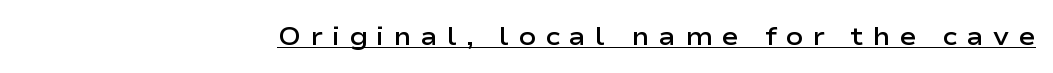
{"italic": "no", "bold": "semi", "underline": "yes", "align": "right", "letter_spacing": "wide", "letter_spacing_em": 0.34, "glyph_px": 26}
